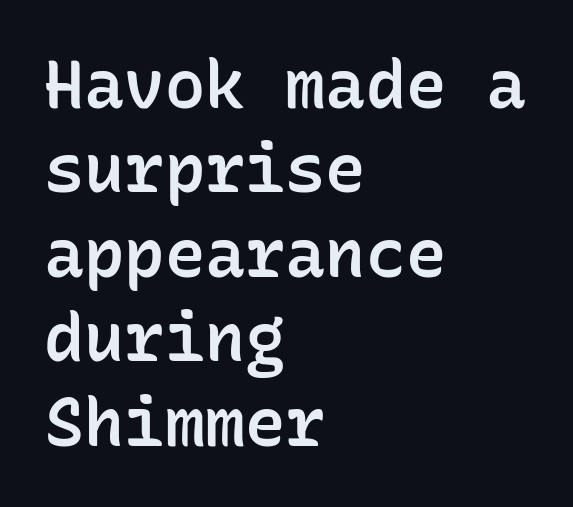
A student would call this left alignment; a typographer would say flush left, rag right. How are the letters spaced? Ordinarily, with no added tracking. Does the type have serifs? No, each stem ends abruptly. Each row of text sits above clean, open space. Interline gaps are of average width in this sample.
